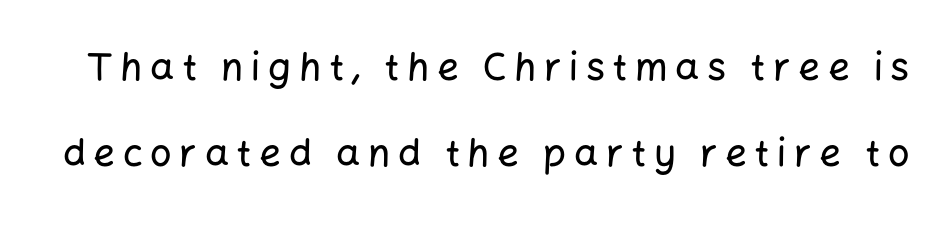
Q: Is the text italic (slanted)? A: No, it is upright.
Q: Is the typeface a serif or a sans-serif typeface? A: Sans-serif.
Q: Is the text underlined? A: No.
Q: Is the spacing between letters normal or unusually wide? A: Unusually wide.
Q: Is the spacing between lines tight, normal or loose? A: Loose.
Q: Width (condensed, normal, or wide)? A: Normal.
Q: Stroke contrast? A: Low.
Q: x-height? A: Medium.
Q: Monospaced? A: No.
